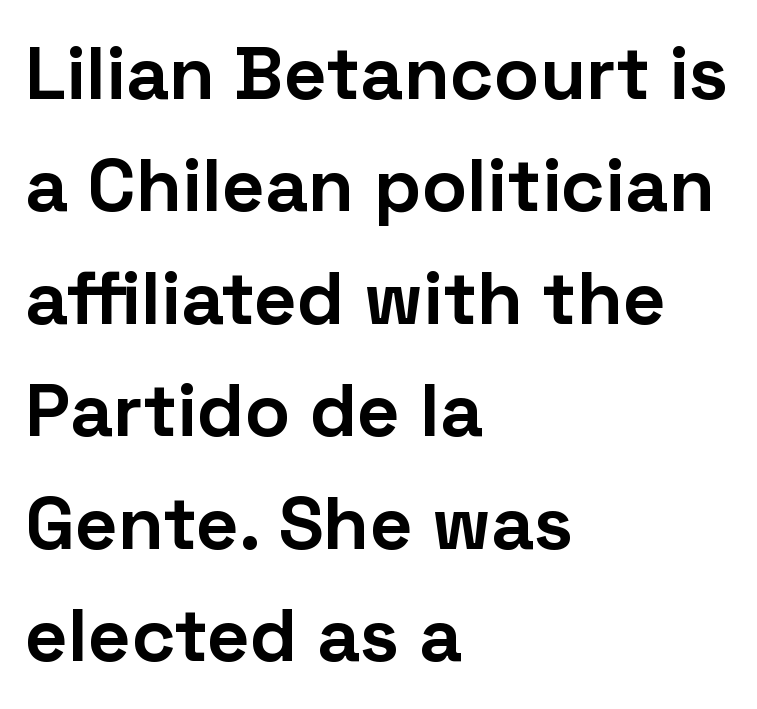
The image shows 75 px bold sans-serif type, upright; set left-aligned, normal line spacing (1.5x), normal letter spacing, not underlined; low stroke contrast and a medium x-height.
